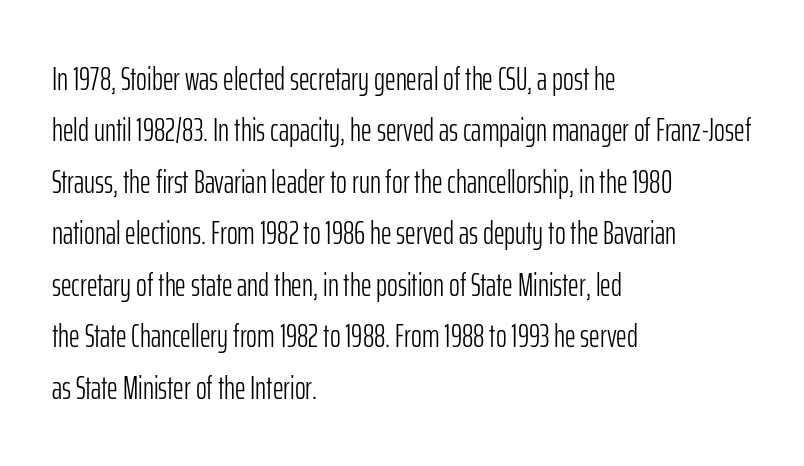
Q: Is the text bold? A: No.
Q: Is the text italic (slanted)? A: No, it is upright.
Q: Is the typeface a serif or a sans-serif typeface? A: Sans-serif.
Q: Is the text underlined? A: No.
Q: How is the paragraph aligned? A: Left-aligned.
Q: Is the spacing between letters normal or unusually wide? A: Normal.
Q: Is the spacing between lines tight, normal or loose? A: Normal.
Q: Width (condensed, normal, or wide)? A: Condensed.
Q: Stroke contrast? A: Low.
Q: x-height? A: Medium.
Q: Monospaced? A: No.
